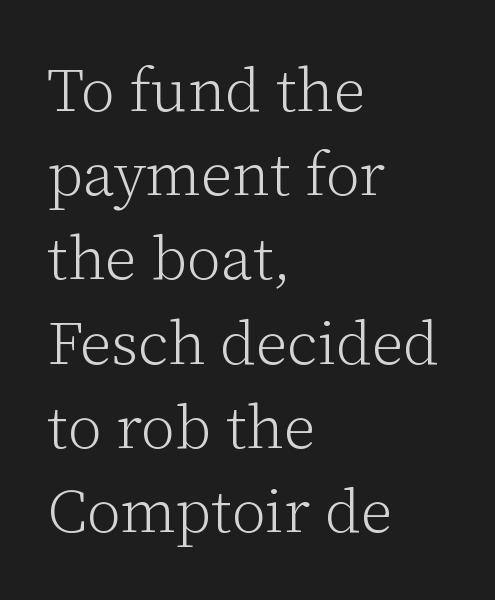
Q: Is the text bold? A: No.
Q: Is the text italic (slanted)? A: No, it is upright.
Q: Is the typeface a serif or a sans-serif typeface? A: Serif.
Q: Is the text underlined? A: No.
Q: How is the paragraph aligned? A: Left-aligned.
Q: Is the spacing between letters normal or unusually wide? A: Normal.
Q: Is the spacing between lines tight, normal or loose? A: Normal.
Q: Width (condensed, normal, or wide)? A: Normal.
Q: Stroke contrast? A: Low.
Q: x-height? A: Medium.
Q: Monospaced? A: No.
